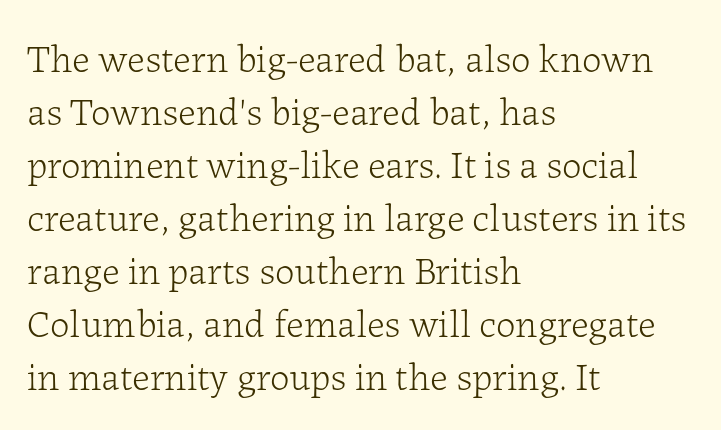
Compared with a centered layout, this one pins lines to the left instead. Designer's note — italics off, roman on. Heaviness? Minimal to ordinary, like unemphasized prose. Stroke terminals: seriffed. The leading is moderate, giving the passage an even texture. The face used here is proportionally spaced, like ordinary book or web type.
